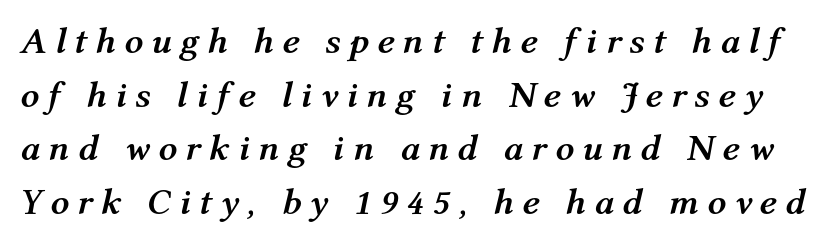
Q: Is the text bold? A: Yes.
Q: Is the text italic (slanted)? A: Yes, it leans right by about 12 degrees.
Q: Is the text underlined? A: No.
Q: Is the spacing between letters normal or unusually wide? A: Unusually wide.
Q: Is the spacing between lines tight, normal or loose? A: Normal.
Q: Width (condensed, normal, or wide)? A: Normal.
Q: Stroke contrast? A: Medium.
Q: x-height? A: Medium.
Q: Monospaced? A: No.
